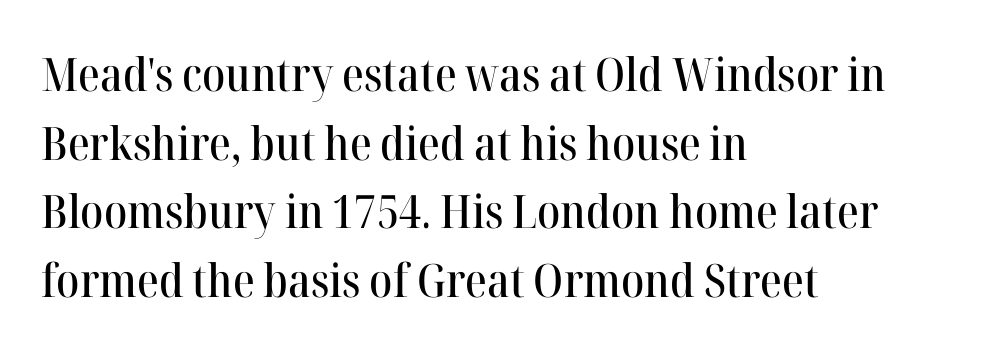
{"serif": "yes", "italic": "no", "width": "normal", "stroke_contrast": "high", "x_height": "medium", "monospaced": "no", "underline": "no", "align": "left", "line_spacing": "normal", "line_spacing_ratio": 1.49, "letter_spacing": "normal", "letter_spacing_em": 0.0, "glyph_px": 46}
